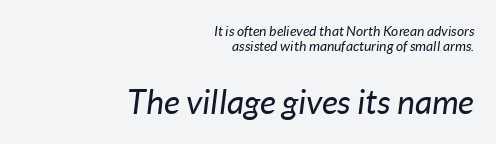
{"italic": "yes", "lean": "right", "slant_degrees": 7, "bold": "no", "weight": "regular", "width": "normal", "stroke_contrast": "low", "x_height": "medium", "monospaced": "no", "underline": "no", "align": "right", "line_spacing": "tight", "line_spacing_ratio": 1.1, "letter_spacing": "normal", "letter_spacing_em": 0.0, "larger_block": "second", "size_ratio": 2.43, "glyph_px": 34}
